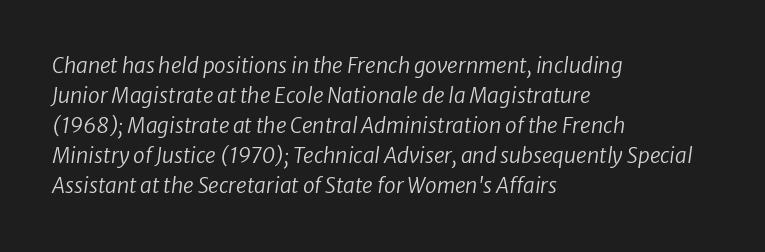
{"bold": "no", "underline": "no", "align": "left", "line_spacing": "normal", "line_spacing_ratio": 1.43, "letter_spacing": "normal", "letter_spacing_em": 0.0, "glyph_px": 21}
